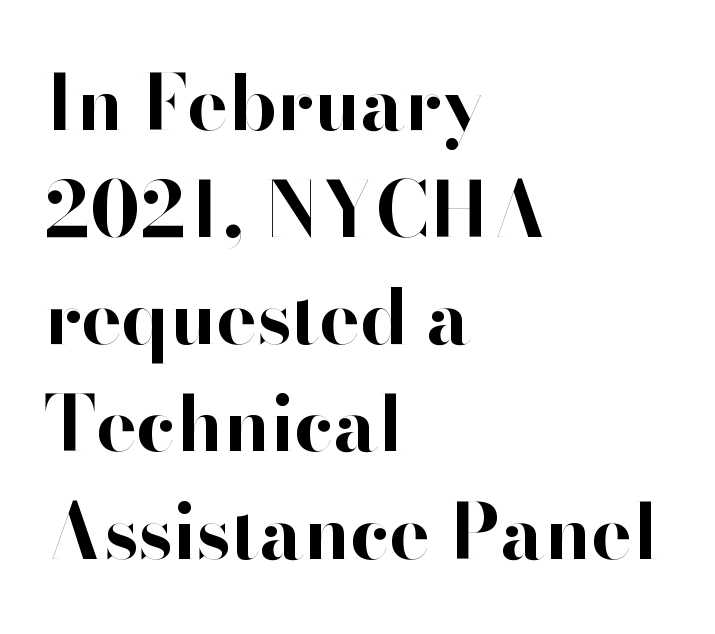
Q: Is the text bold? A: Yes.
Q: Is the text italic (slanted)? A: No, it is upright.
Q: Is the typeface a serif or a sans-serif typeface? A: Sans-serif.
Q: Is the text underlined? A: No.
Q: How is the paragraph aligned? A: Left-aligned.
Q: Is the spacing between letters normal or unusually wide? A: Normal.
Q: Is the spacing between lines tight, normal or loose? A: Normal.
Q: Width (condensed, normal, or wide)? A: Normal.
Q: Stroke contrast? A: High.
Q: x-height? A: Small.
Q: Monospaced? A: No.
